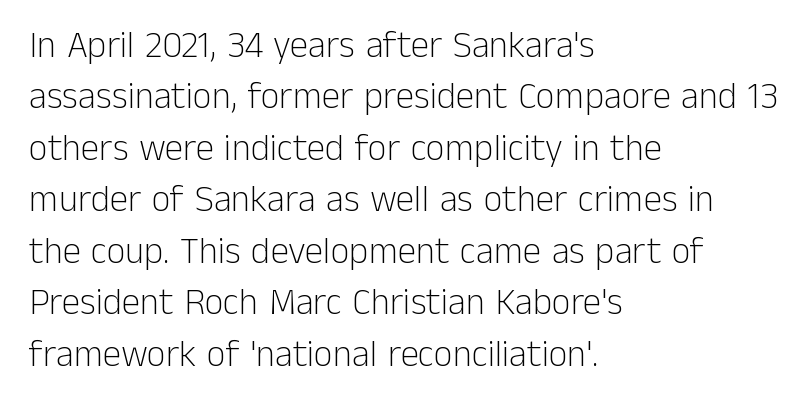
The image shows 37 px light sans-serif type, upright; set left-aligned, normal line spacing (1.39x), normal letter spacing, not underlined; low stroke contrast and a medium x-height.
